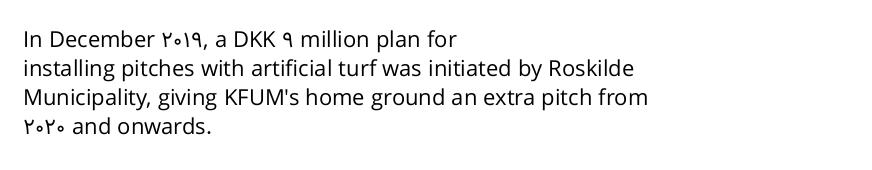
The image shows 22 px text type, upright; set left-aligned, normal line spacing (1.32x), normal letter spacing, not underlined.
